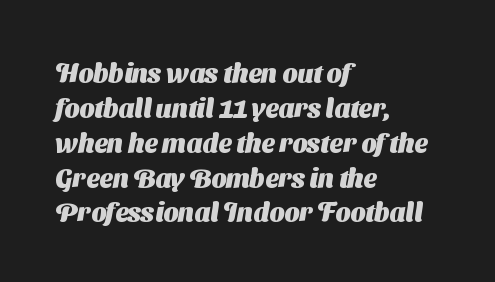
The image shows 26 px bold type; set left-aligned, normal line spacing (1.34x), normal letter spacing, not underlined.
